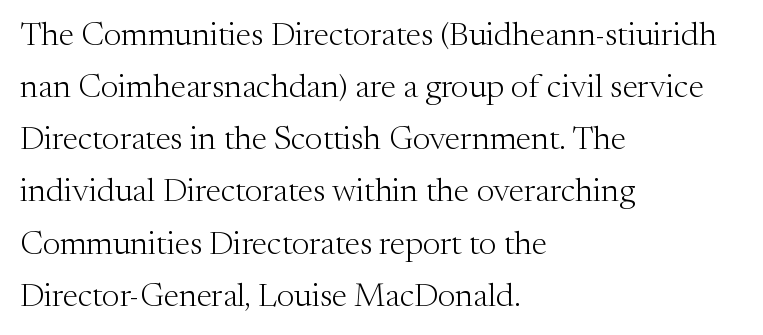
Q: Is the text bold? A: No.
Q: Is the text italic (slanted)? A: No, it is upright.
Q: Is the typeface a serif or a sans-serif typeface? A: Serif.
Q: Is the text underlined? A: No.
Q: How is the paragraph aligned? A: Left-aligned.
Q: Is the spacing between letters normal or unusually wide? A: Normal.
Q: Is the spacing between lines tight, normal or loose? A: Normal.
Q: Width (condensed, normal, or wide)? A: Normal.
Q: Stroke contrast? A: Medium.
Q: x-height? A: Medium.
Q: Monospaced? A: No.
